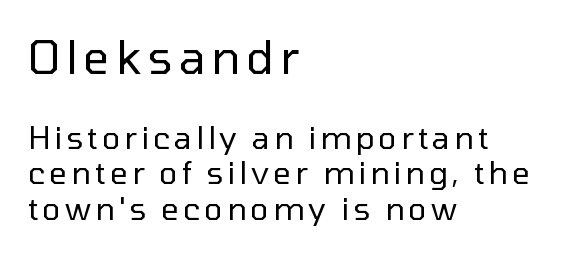
Size hierarchy here favors the leading block over the trailing one. The rendering uses natural spacing where letterforms have individual widths. No chunkiness to these letters — they're not bold. The type sits square on the baseline with zero lean. Horizontal alignment here is leftward, the default for most running prose. Type style note: lacks serifs.
